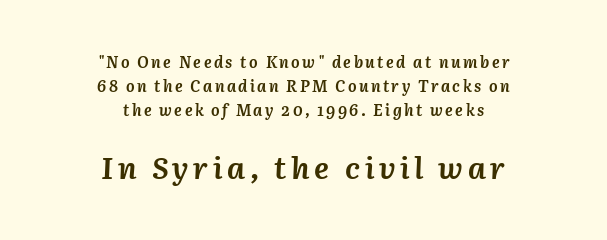
{"italic": "yes", "lean": "right", "slant_degrees": 3, "bold": "yes", "weight": "semibold", "width": "normal", "stroke_contrast": "medium", "x_height": "medium", "monospaced": "no", "underline": "no", "align": "center", "line_spacing": "normal", "line_spacing_ratio": 1.51, "larger_block": "second", "size_ratio": 1.94, "glyph_px": 31}
